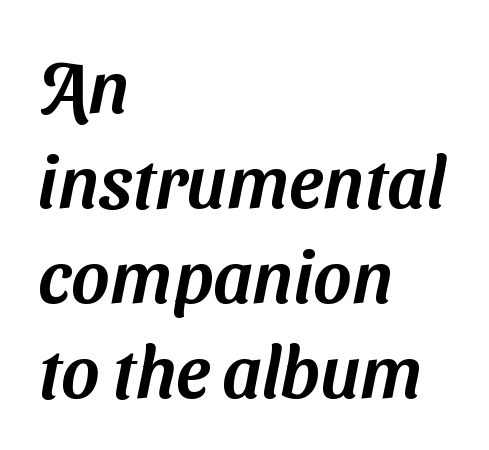
{"serif": "no", "width": "normal", "stroke_contrast": "medium", "x_height": "medium", "monospaced": "no", "underline": "no", "align": "left", "line_spacing": "normal", "line_spacing_ratio": 1.3, "letter_spacing": "normal", "letter_spacing_em": 0.0, "glyph_px": 73}
